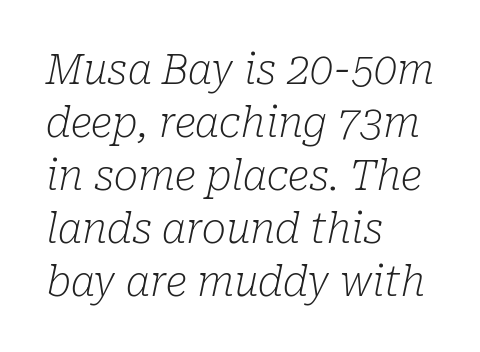
Weight: not bold — regular or lighter. The zone under the glyphs is completely vacant. Check where the strokes stop: tiny serifs finish them off. Italic? Definitely — the glyphs are oblique.
